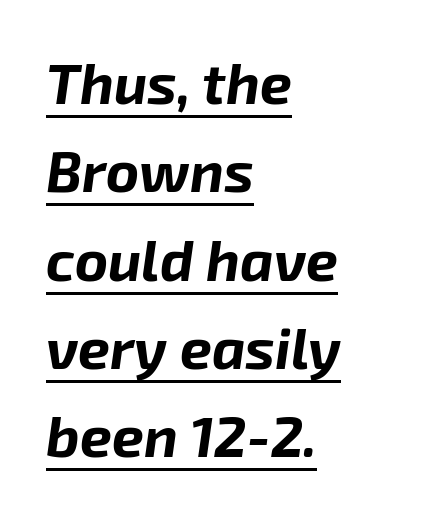
Q: Is the text bold? A: Yes.
Q: Is the text italic (slanted)? A: Yes, it leans right by about 8 degrees.
Q: Is the text underlined? A: Yes.
Q: How is the paragraph aligned? A: Left-aligned.
Q: Is the spacing between letters normal or unusually wide? A: Normal.
Q: Is the spacing between lines tight, normal or loose? A: Normal.
Q: Width (condensed, normal, or wide)? A: Normal.
Q: Stroke contrast? A: Low.
Q: x-height? A: Medium.
Q: Monospaced? A: No.
